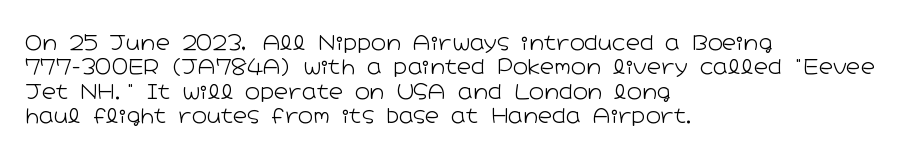
{"italic": "no", "bold": "no", "underline": "no", "align": "left", "line_spacing_ratio": 1.22, "letter_spacing": "normal", "letter_spacing_em": 0.0, "glyph_px": 20}
